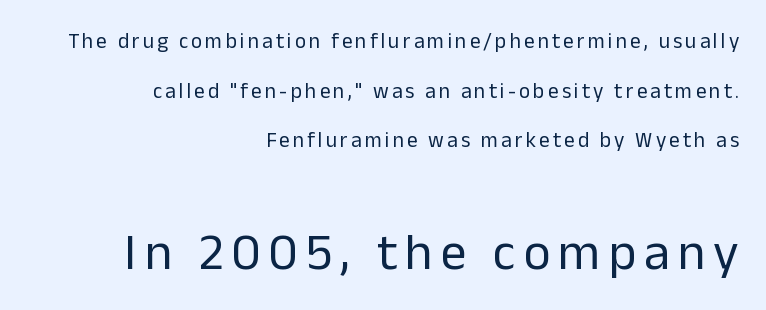
The image shows 52 px regular-weight sans-serif type, upright; set right-aligned, loose line spacing (2.36x), not underlined; the second (bottom) block is 2.48x larger; low stroke contrast and a medium x-height.
